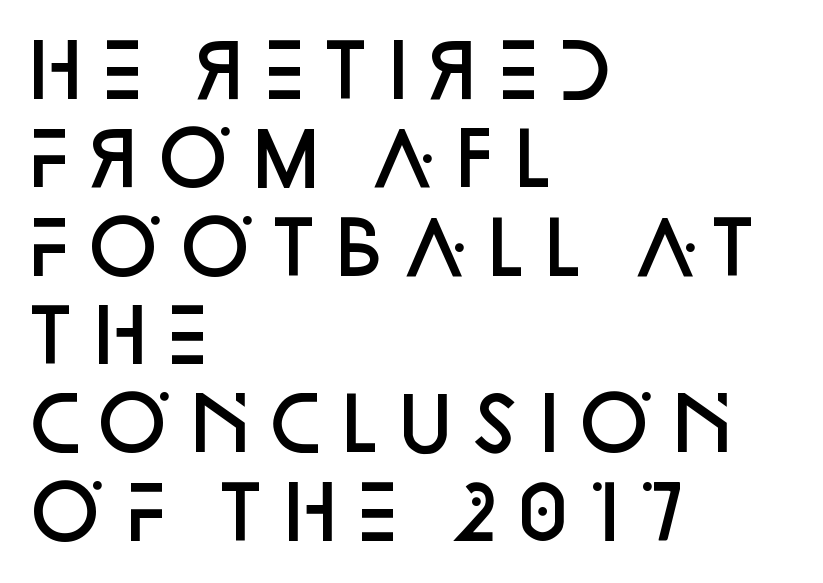
{"serif": "no", "italic": "no", "bold": "semi", "weight": "semibold", "width": "normal", "stroke_contrast": "low", "x_height": "large", "monospaced": "no", "underline": "no", "align": "left", "line_spacing_ratio": 1.21, "letter_spacing": "normal", "letter_spacing_em": 0.0, "glyph_px": 73}
